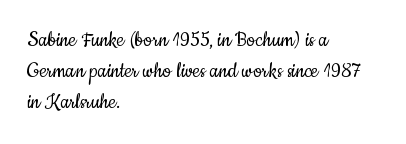
Q: Is the text bold? A: No.
Q: Is the text italic (slanted)? A: Yes.
Q: Is the text underlined? A: No.
Q: How is the paragraph aligned? A: Left-aligned.
Q: Is the spacing between letters normal or unusually wide? A: Normal.
Q: Is the spacing between lines tight, normal or loose? A: Normal.
